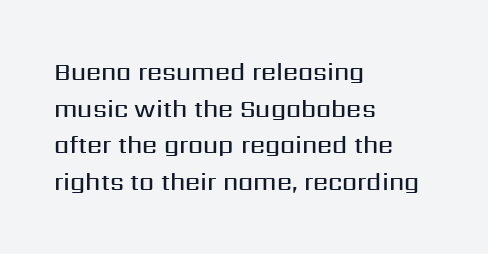
Q: Is the text bold? A: Semi-bold.
Q: Is the text italic (slanted)? A: No, it is upright.
Q: Is the text underlined? A: No.
Q: How is the paragraph aligned? A: Left-aligned.
Q: Is the spacing between letters normal or unusually wide? A: Normal.
Q: Is the spacing between lines tight, normal or loose? A: Normal.
